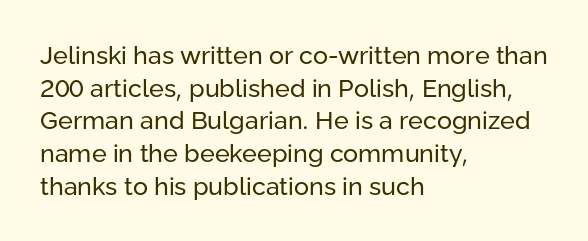
What's the leading like? Ordinary, nothing unusual. The passage shown has conventional tracking throughout. The typography opts for an upright posture over an oblique one. The passage is arranged the way most books set body copy — flush left.
